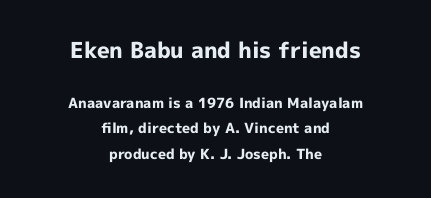
The area under the type is left untouched. The gaps between neighbouring characters are ordinary and unremarkable. One-word summary of the alignment: center. Heft: maximum for text — a bold. Caption: upper text group enlarged, lower text group reduced. The typography opts for an upright posture over an oblique one.
